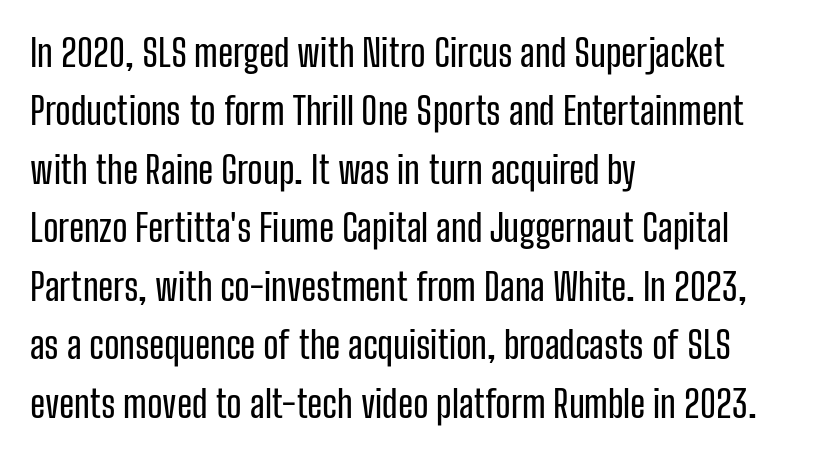
Q: Is the text italic (slanted)? A: No, it is upright.
Q: Is the typeface a serif or a sans-serif typeface? A: Sans-serif.
Q: Is the text underlined? A: No.
Q: How is the paragraph aligned? A: Left-aligned.
Q: Is the spacing between letters normal or unusually wide? A: Normal.
Q: Is the spacing between lines tight, normal or loose? A: Normal.
Q: Width (condensed, normal, or wide)? A: Condensed.
Q: Stroke contrast? A: Low.
Q: x-height? A: Medium.
Q: Monospaced? A: No.
